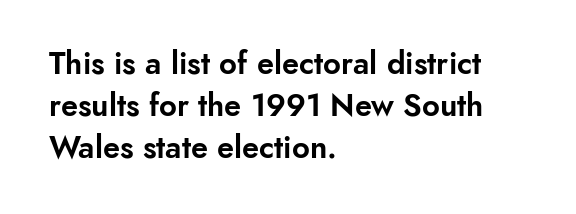
Q: Is the text italic (slanted)? A: No, it is upright.
Q: Is the typeface a serif or a sans-serif typeface? A: Sans-serif.
Q: Is the text underlined? A: No.
Q: How is the paragraph aligned? A: Left-aligned.
Q: Is the spacing between letters normal or unusually wide? A: Normal.
Q: Is the spacing between lines tight, normal or loose? A: Normal.
Q: Width (condensed, normal, or wide)? A: Normal.
Q: Stroke contrast? A: Low.
Q: x-height? A: Small.
Q: Monospaced? A: No.
